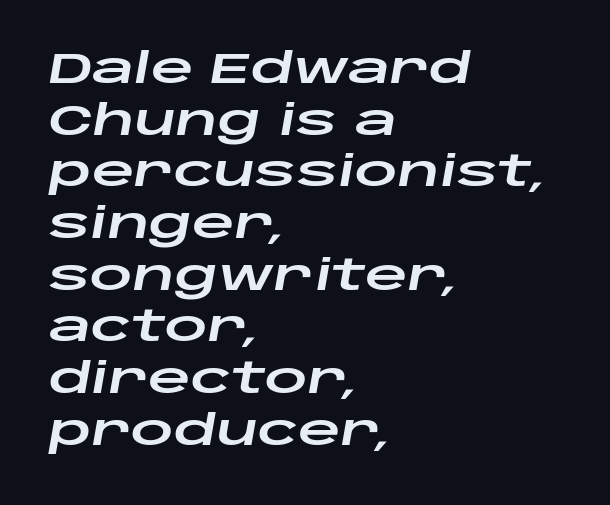
Q: Is the text italic (slanted)? A: Yes, it leans right by about 10 degrees.
Q: Is the text underlined? A: No.
Q: How is the paragraph aligned? A: Left-aligned.
Q: Is the spacing between letters normal or unusually wide? A: Normal.
Q: Width (condensed, normal, or wide)? A: Wide.
Q: Stroke contrast? A: Low.
Q: x-height? A: Large.
Q: Monospaced? A: No.
